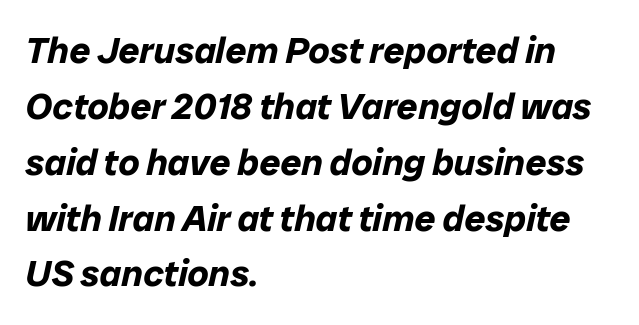
Summary of vertical rhythm: regular, with standard interline spacing. Italic? Definitely — the glyphs are oblique. These lines keep a tight, regular rhythm from letter to letter. The lines in this sample share a left origin and differ only in where they stop. Plain, unruled lines of type.
